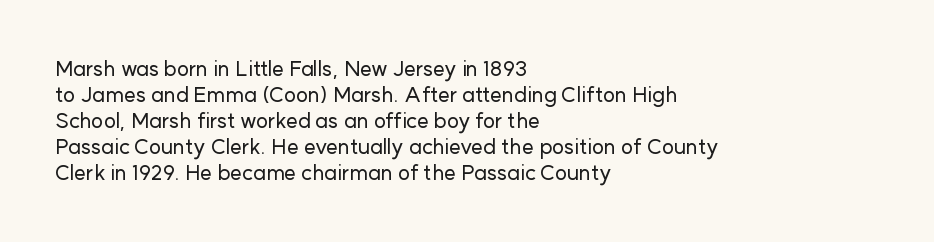
{"italic": "no", "underline": "no", "align": "left", "line_spacing_ratio": 1.24, "letter_spacing": "normal", "letter_spacing_em": 0.0, "glyph_px": 21}
